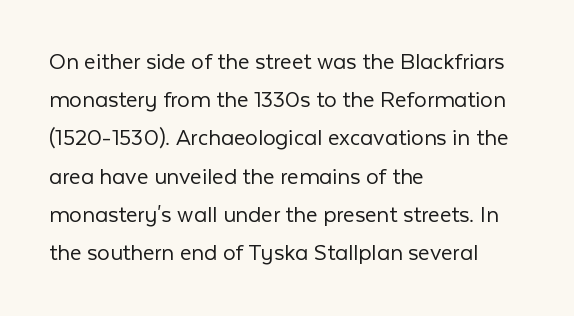
{"italic": "no", "bold": "no", "underline": "no", "align": "left", "line_spacing": "normal", "line_spacing_ratio": 1.53, "letter_spacing": "normal", "letter_spacing_em": 0.0, "glyph_px": 25}
